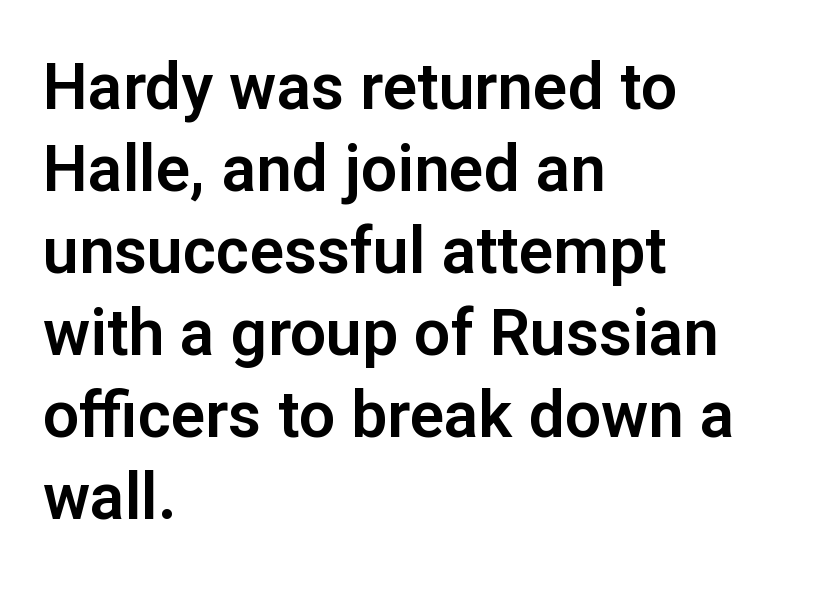
Q: Is the text italic (slanted)? A: No, it is upright.
Q: Is the typeface a serif or a sans-serif typeface? A: Sans-serif.
Q: Is the text underlined? A: No.
Q: How is the paragraph aligned? A: Left-aligned.
Q: Is the spacing between letters normal or unusually wide? A: Normal.
Q: Is the spacing between lines tight, normal or loose? A: Normal.
Q: Width (condensed, normal, or wide)? A: Normal.
Q: Stroke contrast? A: Low.
Q: x-height? A: Medium.
Q: Monospaced? A: No.
